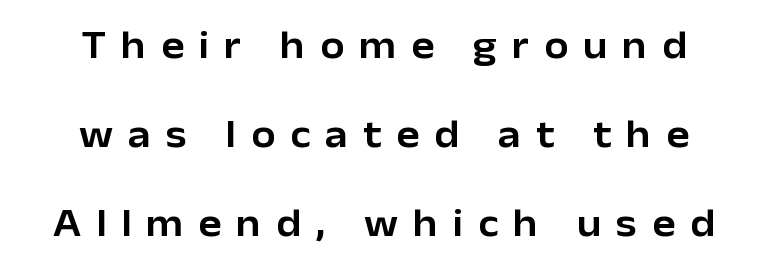
Q: Is the text italic (slanted)? A: No, it is upright.
Q: Is the typeface a serif or a sans-serif typeface? A: Sans-serif.
Q: Is the text underlined? A: No.
Q: How is the paragraph aligned? A: Centered.
Q: Is the spacing between letters normal or unusually wide? A: Unusually wide.
Q: Is the spacing between lines tight, normal or loose? A: Loose.
Q: Width (condensed, normal, or wide)? A: Normal.
Q: Stroke contrast? A: Low.
Q: x-height? A: Medium.
Q: Monospaced? A: No.
